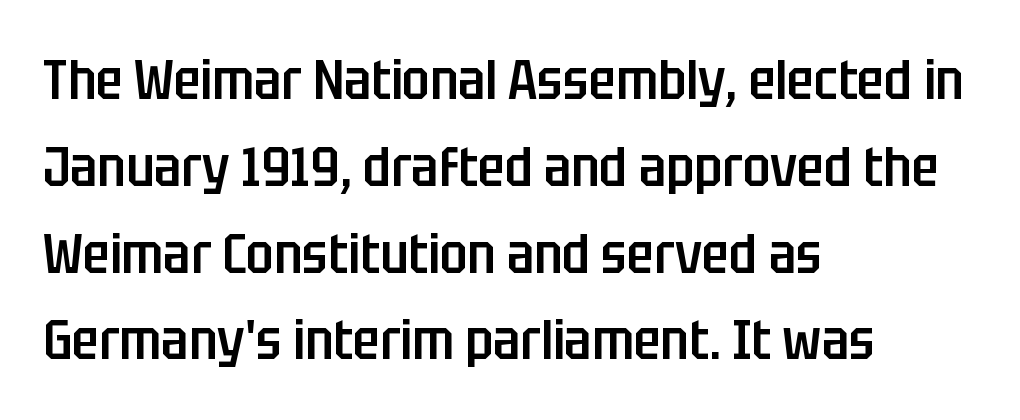
The passage shown is typed in a proportional face where columns would drift. Tracking here is standard; glyphs follow each other at the usual distance. The lines sit at an ordinary, default distance from one another. In CSS terms this would be text-align: left. Unlike a traditional serif, this face leaves its strokes unadorned. Has an underline been added? It has not.
